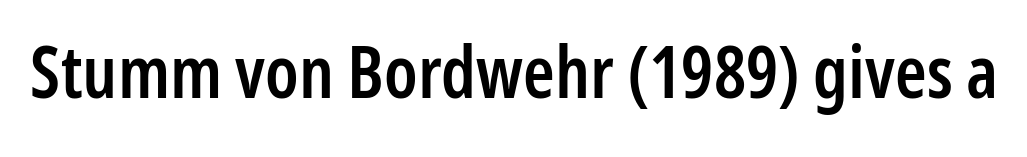
The image shows 72 px semibold, condensed sans-serif type, upright; set normal letter spacing, not underlined; low stroke contrast and a medium x-height.
